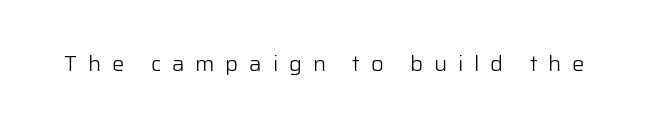
In terms of posture, this sample is upright. Inter-character spacing is expanded well beyond the font's built-in metrics. Underline: absent. The typesetting does not lean heavy: it is not bold.
